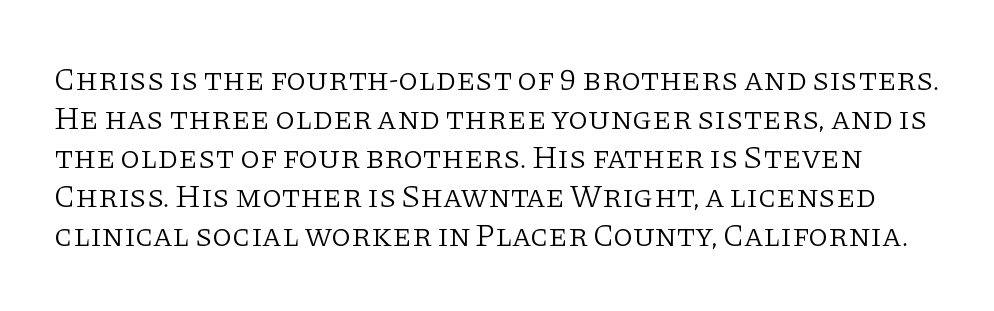
Summary of weight: not heavy and not bold. Nobody touched the tracking dial on this one. In terms of posture, this sample is upright. Check where the strokes stop: tiny serifs finish them off. Any mark beneath the type? The region is blank.
